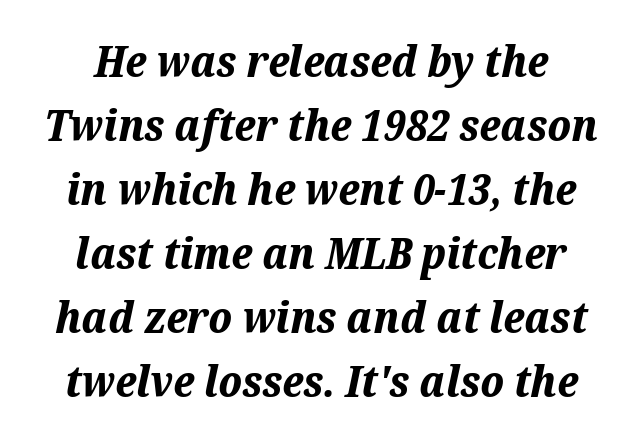
The image shows 43 px bold type, italic (leaning right); set centered, normal line spacing (1.49x), normal letter spacing, not underlined; medium stroke contrast and a medium x-height.
